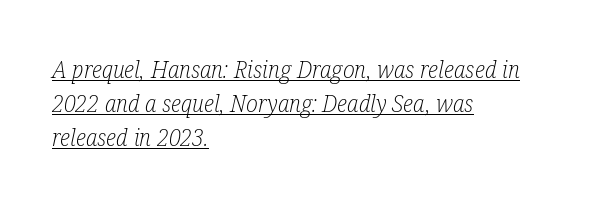
The image shows 24 px text type, italic (leaning right); set left-aligned, normal line spacing (1.42x), normal letter spacing, underlined.
